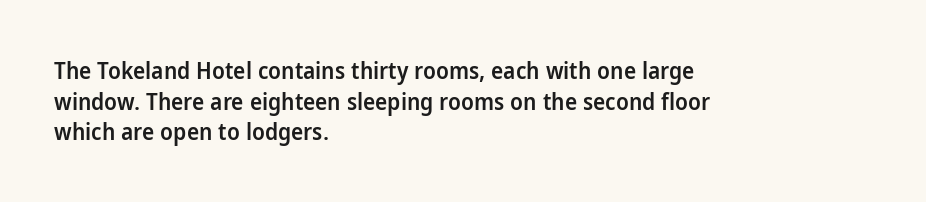
{"italic": "no", "bold": "semi", "underline": "no", "align": "left", "line_spacing": "normal", "line_spacing_ratio": 1.33, "letter_spacing": "normal", "letter_spacing_em": 0.0, "glyph_px": 23}
